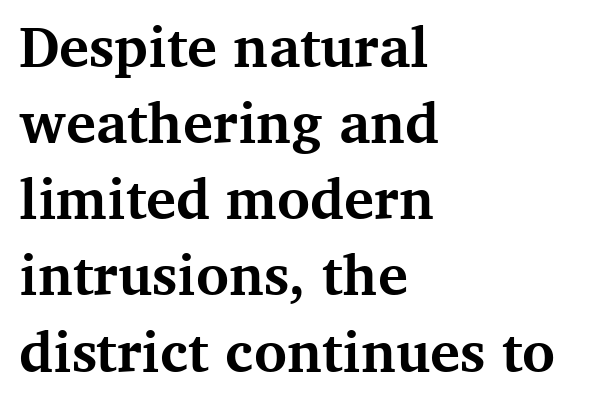
Q: Is the text bold? A: Yes.
Q: Is the text italic (slanted)? A: No, it is upright.
Q: Is the typeface a serif or a sans-serif typeface? A: Serif.
Q: Is the text underlined? A: No.
Q: How is the paragraph aligned? A: Left-aligned.
Q: Is the spacing between letters normal or unusually wide? A: Normal.
Q: Is the spacing between lines tight, normal or loose? A: Normal.
Q: Width (condensed, normal, or wide)? A: Normal.
Q: Stroke contrast? A: Medium.
Q: x-height? A: Medium.
Q: Monospaced? A: No.
